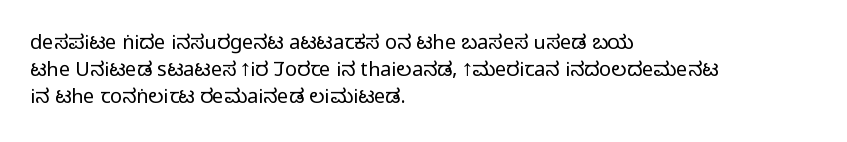
Unlike italic type, these characters show no tilt at all. Honestly, there is no underline to notice here at all. The ragged edge is on the right, which tells us the setting is flush left. Tracking here is standard; glyphs follow each other at the usual distance.
